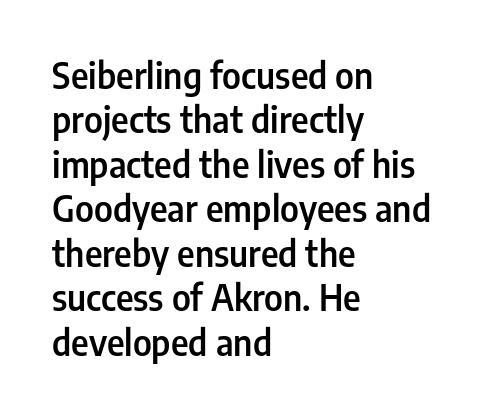
The image shows 35 px semibold, condensed sans-serif type, upright; set left-aligned, normal line spacing (1.27x), normal letter spacing, not underlined; low stroke contrast and a medium x-height.
